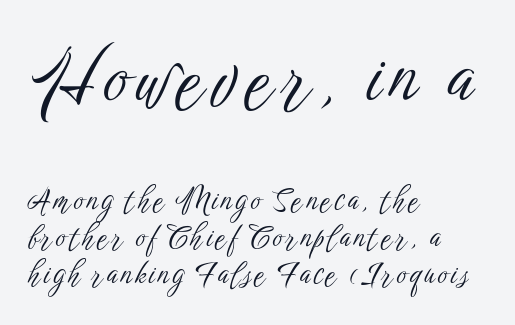
{"serif": "no", "bold": "no", "weight": "light", "width": "condensed", "stroke_contrast": "low", "x_height": "medium", "monospaced": "no", "underline": "no", "align": "left", "line_spacing_ratio": 1.23, "larger_block": "first", "size_ratio": 2.5, "glyph_px": 75}
